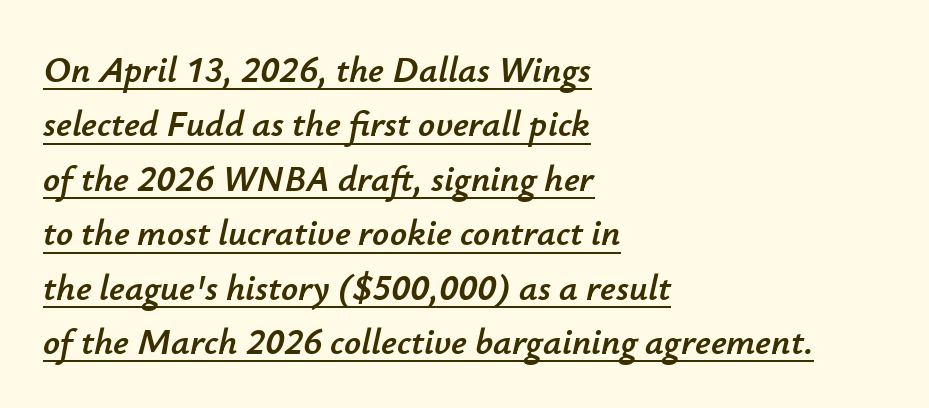
{"italic": "yes", "lean": "right", "slant_degrees": 12, "width": "normal", "stroke_contrast": "low", "x_height": "small", "monospaced": "no", "underline": "yes", "align": "left", "line_spacing": "normal", "line_spacing_ratio": 1.47, "letter_spacing": "normal", "letter_spacing_em": 0.0, "glyph_px": 37}
